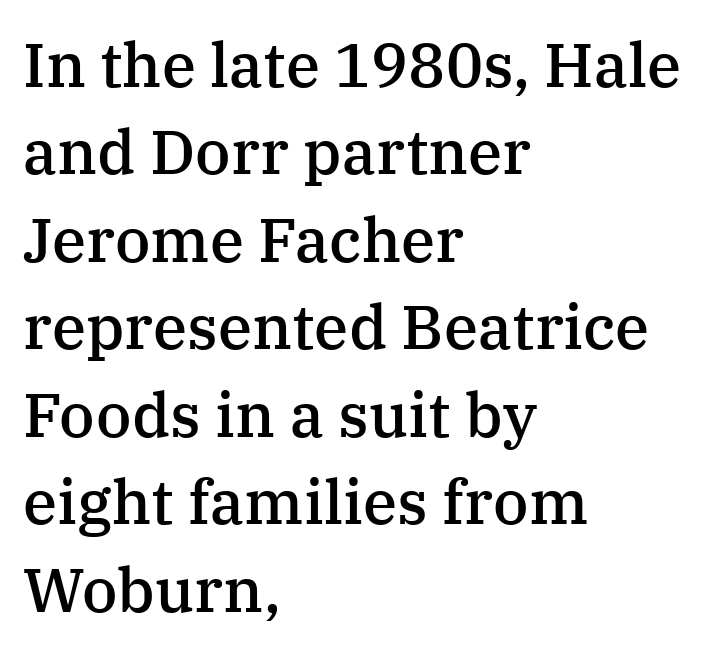
The image shows 62 px semibold serif type, upright; set left-aligned, normal line spacing (1.41x), normal letter spacing, not underlined; medium stroke contrast and a medium x-height.
